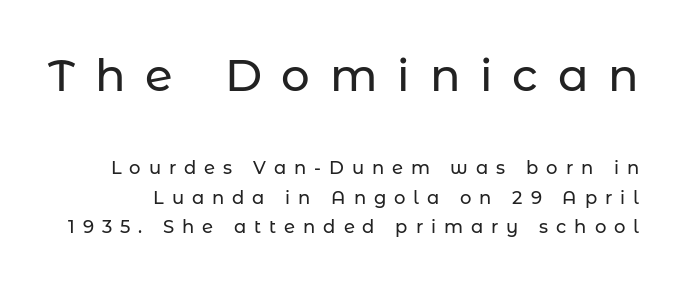
Q: Is the text italic (slanted)? A: No, it is upright.
Q: Is the typeface a serif or a sans-serif typeface? A: Sans-serif.
Q: Is the text underlined? A: No.
Q: Is the spacing between letters normal or unusually wide? A: Unusually wide.
Q: Is the spacing between lines tight, normal or loose? A: Normal.
Q: Which block of text is set in a larger size, the first (top) or the second (bottom)? A: The first (top) one.
Q: Width (condensed, normal, or wide)? A: Normal.
Q: Stroke contrast? A: Low.
Q: x-height? A: Medium.
Q: Monospaced? A: No.
